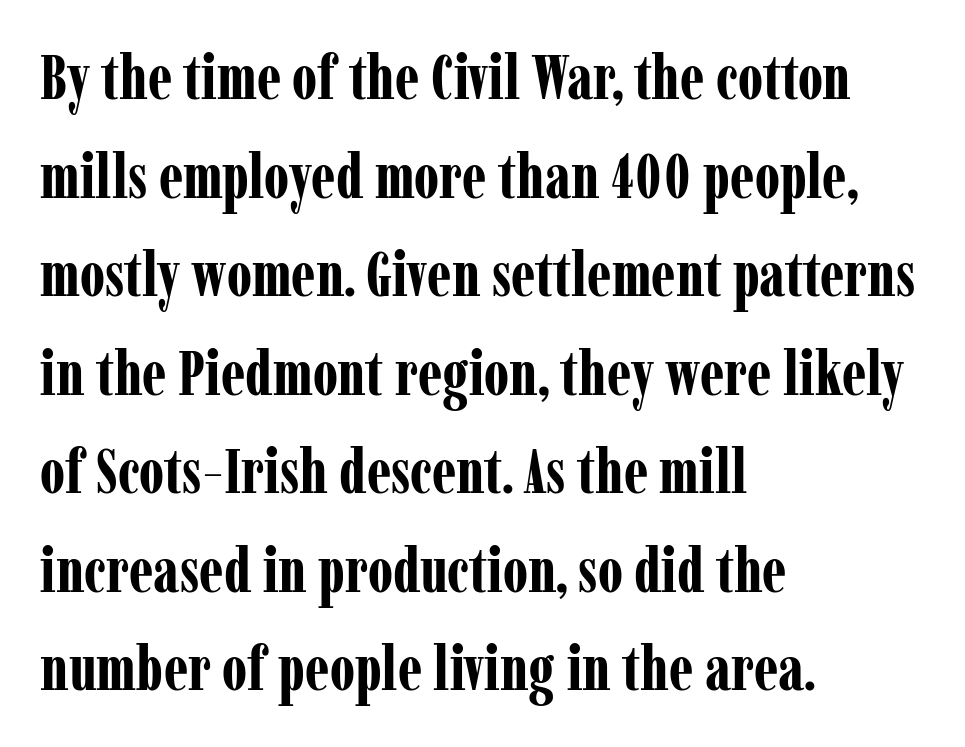
This sample uses an upright cut, with every glyph sitting square on the baseline. The vertical gap from one line to the next is medium. These words are printed bold, with thick strokes throughout. Honestly, there is no underline to notice here at all. Old-style or modern, the face here clearly has serifs. Proportional: the letters do not fall into vertical columns.
